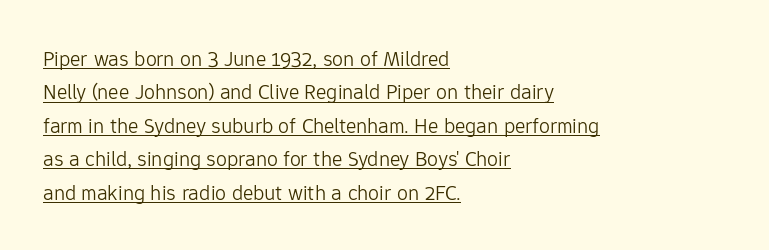
Q: Is the text bold? A: No.
Q: Is the text italic (slanted)? A: No, it is upright.
Q: Is the text underlined? A: Yes.
Q: How is the paragraph aligned? A: Left-aligned.
Q: Is the spacing between letters normal or unusually wide? A: Normal.
Q: Is the spacing between lines tight, normal or loose? A: Normal.
